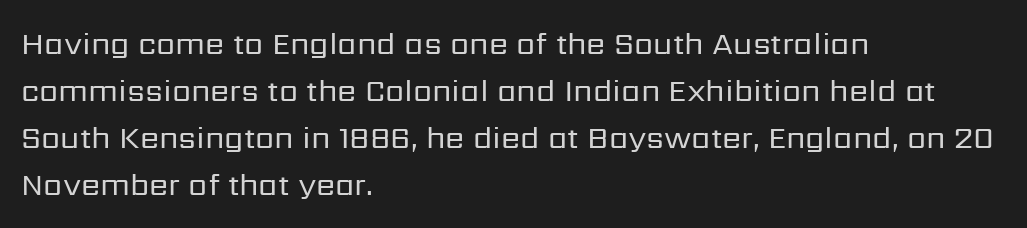
Q: Is the text bold? A: No.
Q: Is the text italic (slanted)? A: No, it is upright.
Q: Is the typeface a serif or a sans-serif typeface? A: Sans-serif.
Q: Is the text underlined? A: No.
Q: How is the paragraph aligned? A: Left-aligned.
Q: Is the spacing between letters normal or unusually wide? A: Normal.
Q: Is the spacing between lines tight, normal or loose? A: Normal.
Q: Width (condensed, normal, or wide)? A: Normal.
Q: Stroke contrast? A: Low.
Q: x-height? A: Medium.
Q: Monospaced? A: No.
